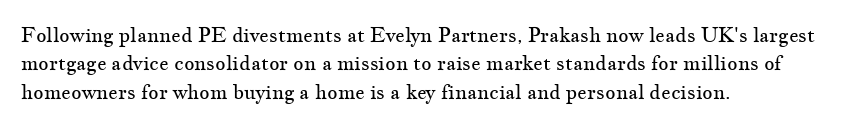
{"italic": "no", "bold": "no", "underline": "no", "align": "left", "line_spacing": "normal", "line_spacing_ratio": 1.42, "letter_spacing": "normal", "letter_spacing_em": 0.0, "glyph_px": 20}
